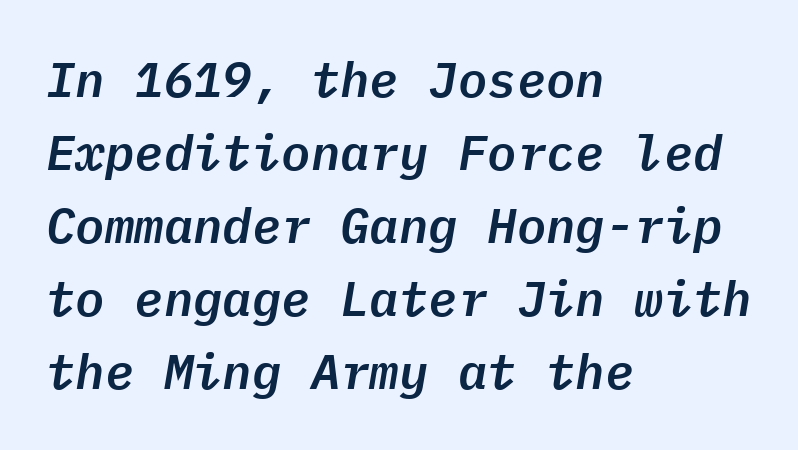
The line texture is even and compact thanks to regular tracking. The lines are quadded left. If you drew a line through each stem, it would be angled. Fixed-width glyphs throughout — classic coding-font behaviour.
